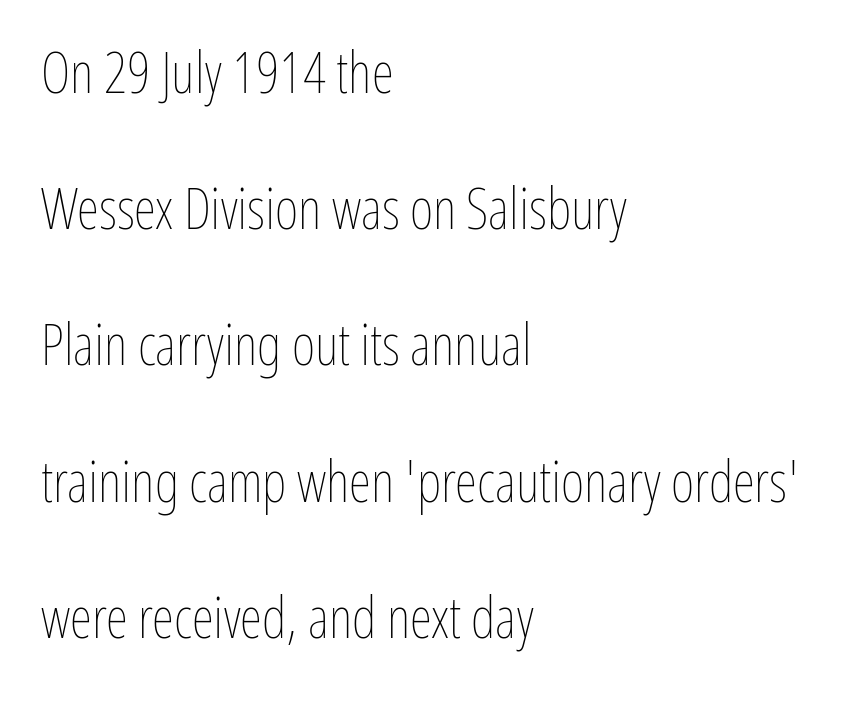
{"italic": "no", "bold": "no", "weight": "thin", "width": "condensed", "stroke_contrast": "low", "x_height": "medium", "monospaced": "no", "underline": "no", "align": "left", "line_spacing": "loose", "line_spacing_ratio": 2.39, "letter_spacing": "normal", "letter_spacing_em": 0.0, "glyph_px": 57}
